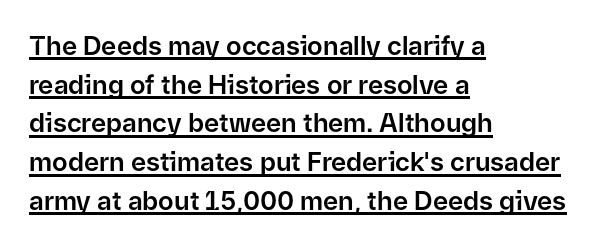
The image shows 26 px text type, upright; set left-aligned, normal line spacing (1.49x), normal letter spacing, underlined.
